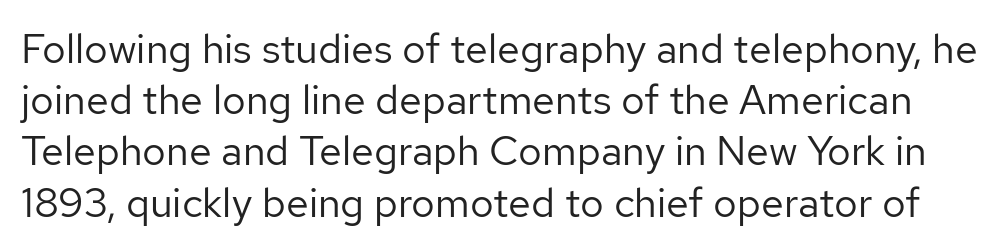
{"serif": "no", "italic": "no", "bold": "no", "weight": "regular", "width": "normal", "stroke_contrast": "low", "x_height": "medium", "monospaced": "no", "underline": "no", "line_spacing": "normal", "line_spacing_ratio": 1.25, "letter_spacing": "normal", "letter_spacing_em": 0.0, "glyph_px": 41}
